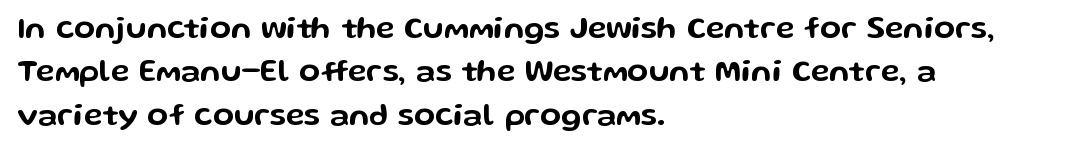
The image shows 31 px wide sans-serif type, upright; set left-aligned, normal line spacing (1.4x), normal letter spacing, not underlined; low stroke contrast and a medium x-height.
